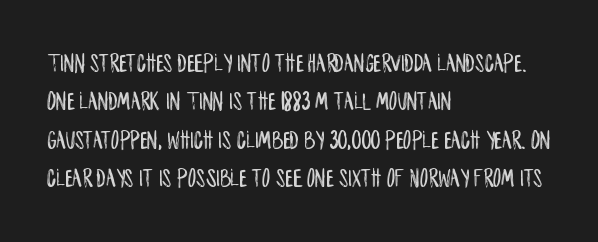
{"italic": "no", "underline": "no", "align": "left", "line_spacing": "normal", "line_spacing_ratio": 1.48, "letter_spacing": "normal", "letter_spacing_em": 0.0, "glyph_px": 26}
